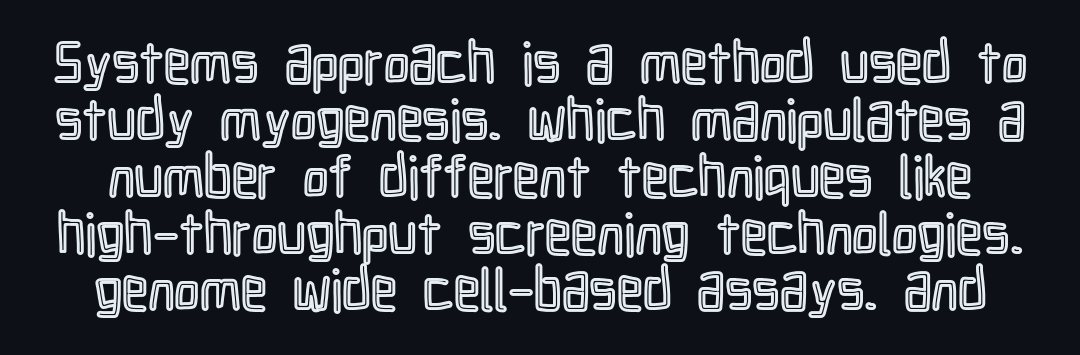
The image shows 58 px condensed type, upright; set tight line spacing (0.98x), normal letter spacing, not underlined; a medium x-height.
